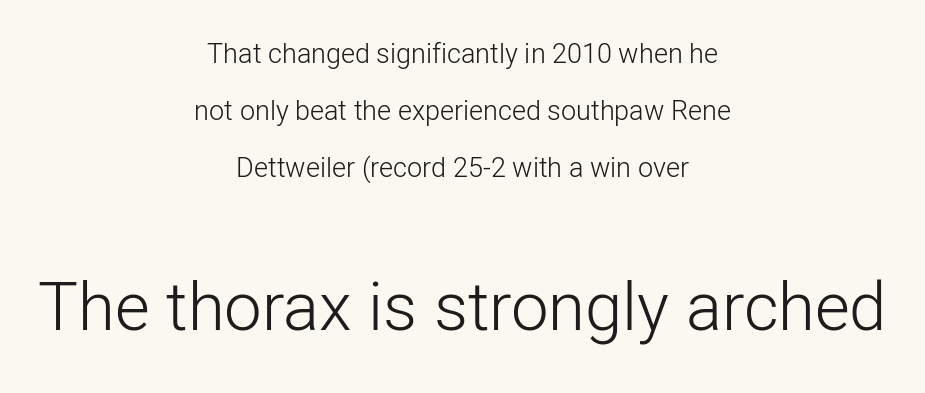
Q: Is the text bold? A: No.
Q: Is the text italic (slanted)? A: No, it is upright.
Q: Is the typeface a serif or a sans-serif typeface? A: Sans-serif.
Q: Is the text underlined? A: No.
Q: How is the paragraph aligned? A: Centered.
Q: Is the spacing between letters normal or unusually wide? A: Normal.
Q: Is the spacing between lines tight, normal or loose? A: Loose.
Q: Which block of text is set in a larger size, the first (top) or the second (bottom)? A: The second (bottom) one.
Q: Width (condensed, normal, or wide)? A: Normal.
Q: Stroke contrast? A: Low.
Q: x-height? A: Medium.
Q: Monospaced? A: No.
